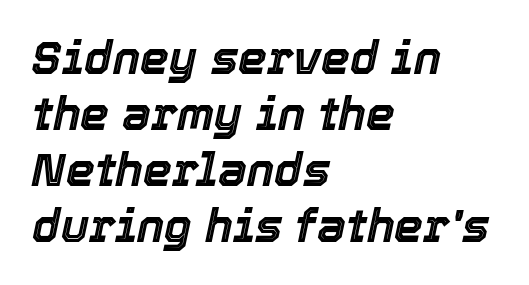
{"italic": "yes", "lean": "right", "slant_degrees": 12, "width": "normal", "x_height": "medium", "monospaced": "no", "underline": "no", "align": "left", "line_spacing_ratio": 1.22, "letter_spacing": "normal", "letter_spacing_em": 0.0, "glyph_px": 46}
